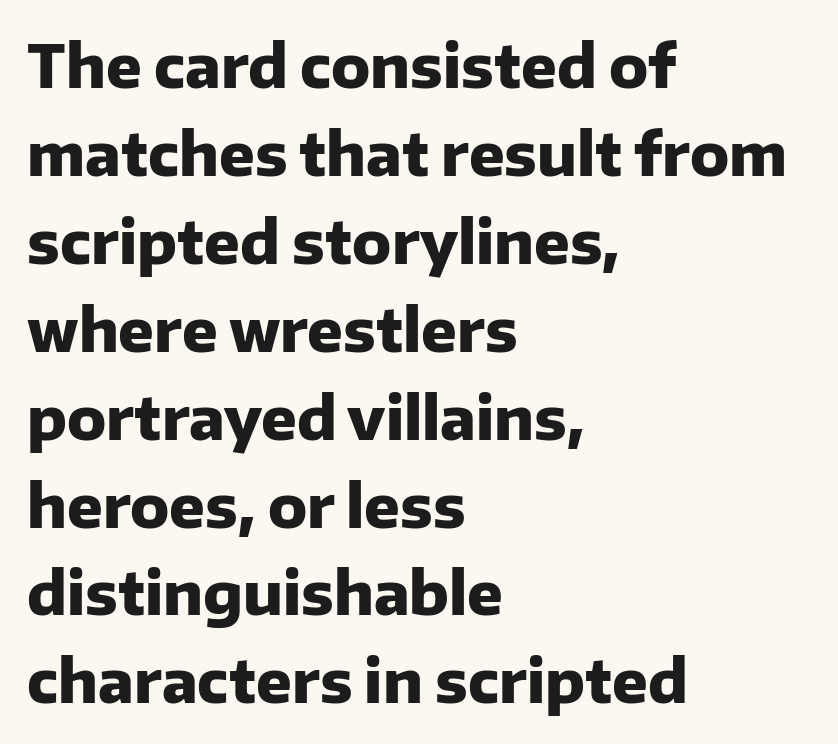
The image shows 59 px heavy sans-serif type, upright; set left-aligned, normal line spacing (1.49x), normal letter spacing, not underlined; low stroke contrast and a medium x-height.
